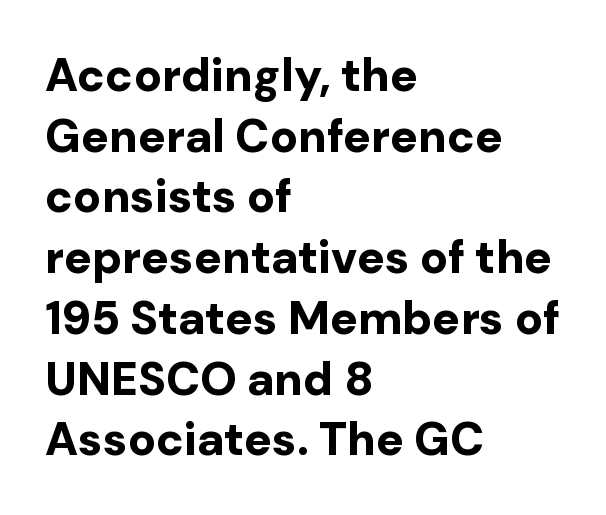
{"serif": "no", "italic": "no", "bold": "yes", "weight": "bold", "width": "normal", "stroke_contrast": "low", "x_height": "medium", "monospaced": "no", "underline": "no", "align": "left", "line_spacing": "normal", "line_spacing_ratio": 1.32, "letter_spacing": "normal", "letter_spacing_em": 0.0, "glyph_px": 46}
